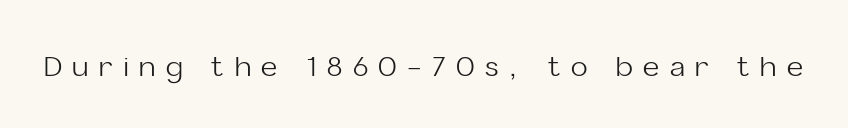
Is this a sans? Yes — the strokes have no serifs. The specimen reads as upright at a glance. The words here are not underlined. The passage shown is typed in a proportional face where columns would drift. Words appear elongated and porous because spacing is wide.
